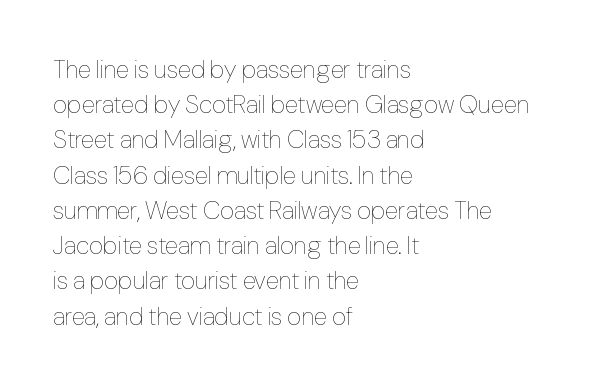
The image shows 25 px text type, upright; set left-aligned, normal line spacing (1.41x), normal letter spacing, not underlined.
